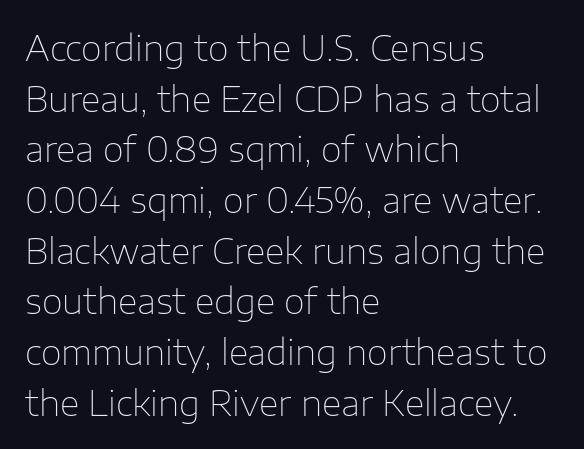
{"serif": "no", "italic": "no", "bold": "no", "weight": "thin", "width": "normal", "stroke_contrast": "low", "x_height": "medium", "monospaced": "no", "underline": "no", "align": "left", "line_spacing": "normal", "line_spacing_ratio": 1.49, "letter_spacing": "normal", "letter_spacing_em": 0.0, "glyph_px": 34}
